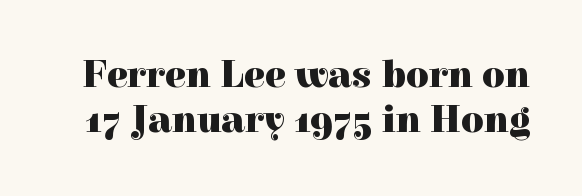
Q: Is the text bold? A: Yes.
Q: Is the text italic (slanted)? A: No, it is upright.
Q: Is the typeface a serif or a sans-serif typeface? A: Serif.
Q: Is the text underlined? A: No.
Q: Is the spacing between letters normal or unusually wide? A: Normal.
Q: Width (condensed, normal, or wide)? A: Normal.
Q: x-height? A: Medium.
Q: Monospaced? A: No.
